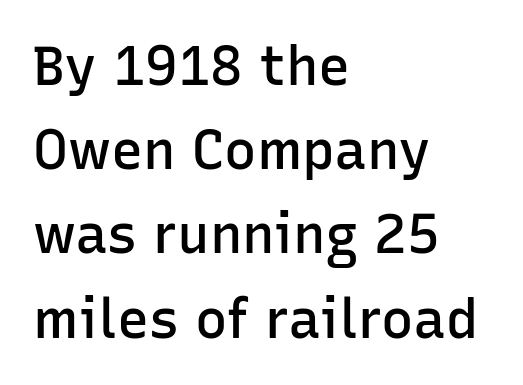
The paragraph shown leans on its left margin. Caption: standard tracking, unaltered. Its strokes are somewhat broadened, the hallmark of semibold type. The letters stand upright; this is a roman face. A sans-serif font was chosen for this passage. A typesetter would call this leading conventional body-copy spacing.
